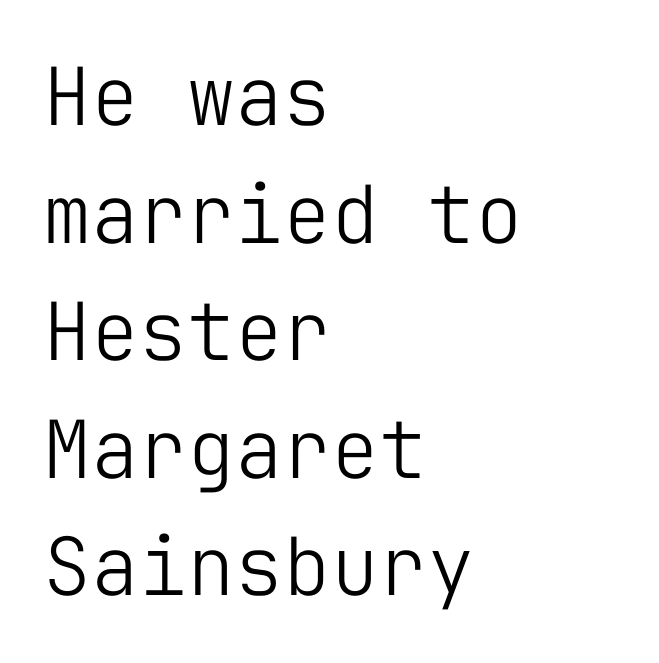
The passage shown is typed in a monospace face where columns stay perfectly aligned. Designer's note — italics off, roman on. Reading down the block, your eye returns to a fixed left position each line. Reading down the column, the eye jumps a familiar distance to each next line. Descender tails drop into unmarked territory.
